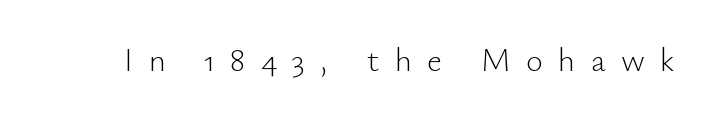
The image shows 33 px light sans-serif type, upright; set unusually wide letter spacing (+0.46 em), not underlined; low stroke contrast and a small x-height.
